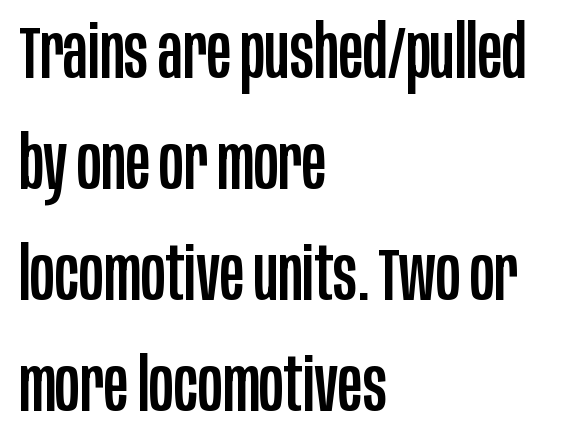
The image shows 74 px condensed sans-serif type, upright; set left-aligned, normal line spacing (1.5x), normal letter spacing, not underlined; low stroke contrast and a large x-height.
